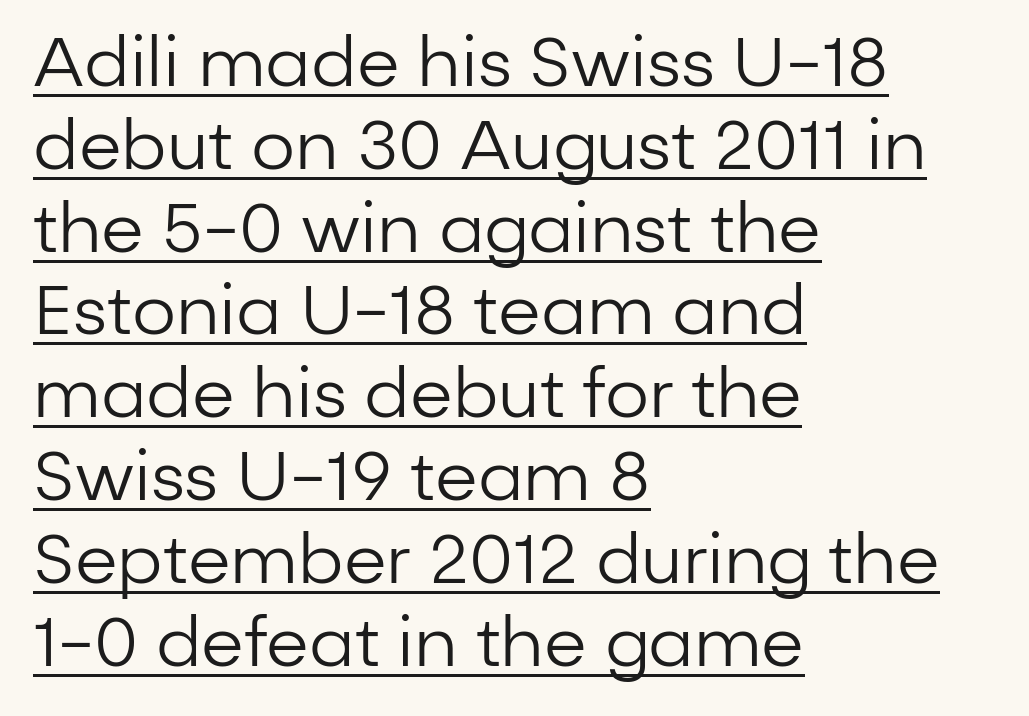
The image shows 69 px regular-weight sans-serif type, upright; set left-aligned, line spacing 1.2x, normal letter spacing, underlined; low stroke contrast and a medium x-height.
